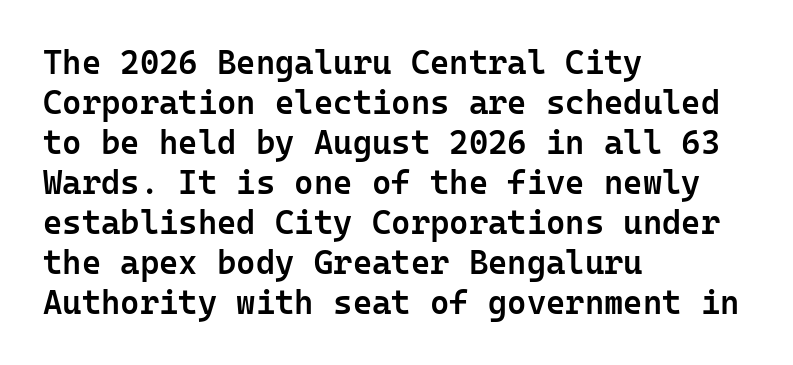
The image shows 33 px semibold sans-serif type, upright, monospaced; set left-aligned, line spacing 1.21x, normal letter spacing, not underlined; low stroke contrast and a medium x-height.
